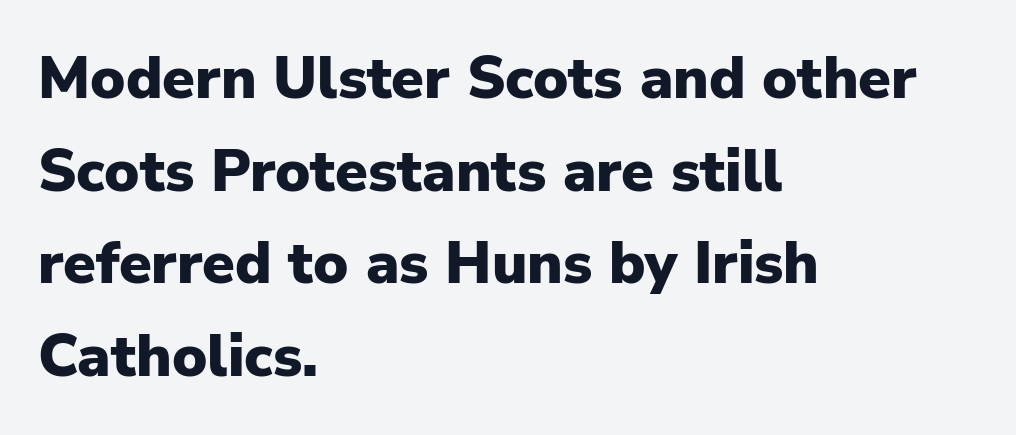
Q: Is the text bold? A: Yes.
Q: Is the text italic (slanted)? A: No, it is upright.
Q: Is the typeface a serif or a sans-serif typeface? A: Sans-serif.
Q: Is the text underlined? A: No.
Q: How is the paragraph aligned? A: Left-aligned.
Q: Is the spacing between letters normal or unusually wide? A: Normal.
Q: Is the spacing between lines tight, normal or loose? A: Normal.
Q: Width (condensed, normal, or wide)? A: Normal.
Q: Stroke contrast? A: Low.
Q: x-height? A: Medium.
Q: Monospaced? A: No.
